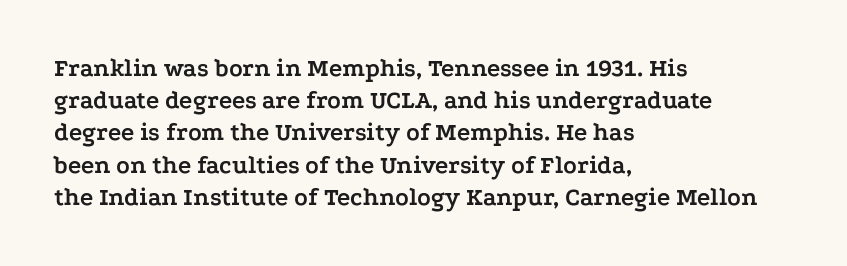
{"italic": "no", "bold": "yes", "underline": "no", "align": "left", "line_spacing": "normal", "line_spacing_ratio": 1.29, "letter_spacing": "normal", "letter_spacing_em": 0.0, "glyph_px": 25}
